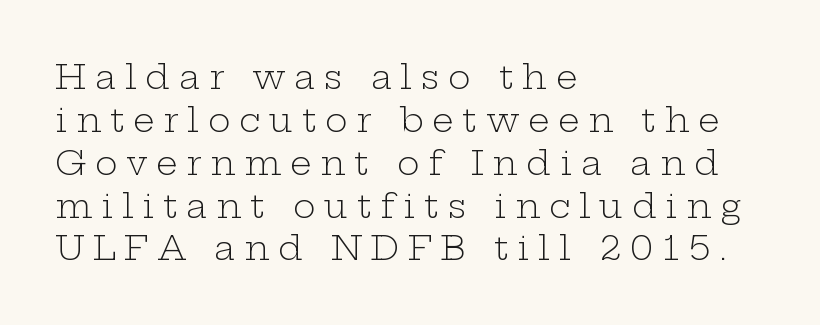
Q: Is the text bold? A: No.
Q: Is the text italic (slanted)? A: No, it is upright.
Q: Is the typeface a serif or a sans-serif typeface? A: Serif.
Q: Is the text underlined? A: No.
Q: How is the paragraph aligned? A: Left-aligned.
Q: Is the spacing between letters normal or unusually wide? A: Unusually wide.
Q: Is the spacing between lines tight, normal or loose? A: Normal.
Q: Width (condensed, normal, or wide)? A: Wide.
Q: Stroke contrast? A: Low.
Q: x-height? A: Medium.
Q: Monospaced? A: No.
